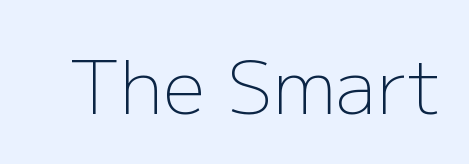
The image shows 74 px light sans-serif type, upright; set normal letter spacing, not underlined; low stroke contrast and a medium x-height.
